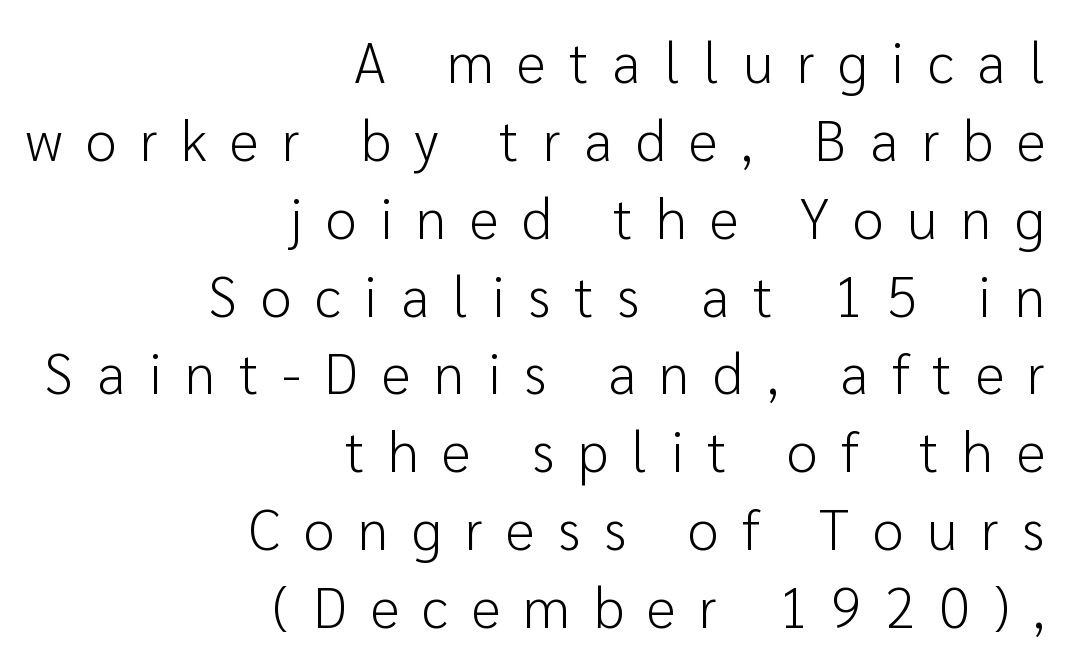
{"serif": "no", "italic": "no", "bold": "no", "weight": "light", "width": "normal", "stroke_contrast": "low", "x_height": "medium", "monospaced": "no", "underline": "no", "align": "right", "line_spacing": "normal", "line_spacing_ratio": 1.39, "letter_spacing": "wide", "letter_spacing_em": 0.42, "glyph_px": 56}
